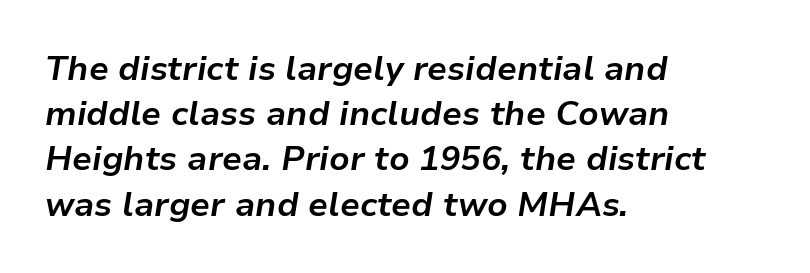
The image shows 34 px bold type, italic (leaning right); set left-aligned, normal line spacing (1.33x), normal letter spacing, not underlined; low stroke contrast and a medium x-height.
